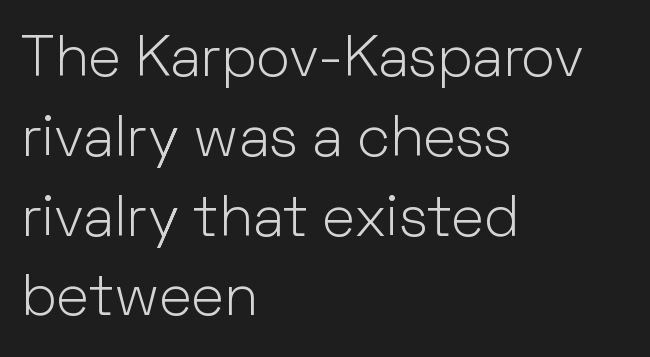
{"serif": "no", "italic": "no", "bold": "no", "weight": "light", "width": "normal", "stroke_contrast": "low", "x_height": "medium", "monospaced": "no", "underline": "no", "align": "left", "line_spacing": "normal", "line_spacing_ratio": 1.4, "letter_spacing": "normal", "letter_spacing_em": 0.0, "glyph_px": 57}
